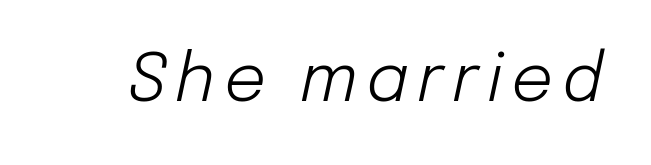
Q: Is the text bold? A: No.
Q: Is the text italic (slanted)? A: Yes, it leans right by about 12 degrees.
Q: Is the text underlined? A: No.
Q: Width (condensed, normal, or wide)? A: Normal.
Q: Stroke contrast? A: Low.
Q: x-height? A: Medium.
Q: Monospaced? A: No.
